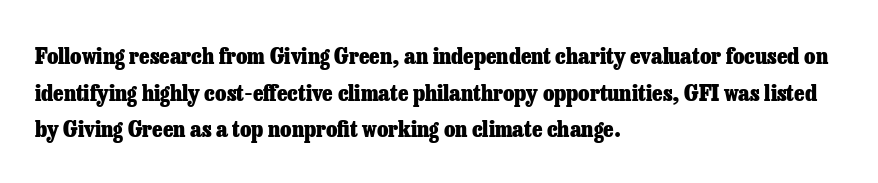
Q: Is the text bold? A: Yes.
Q: Is the text italic (slanted)? A: No, it is upright.
Q: Is the text underlined? A: No.
Q: How is the paragraph aligned? A: Left-aligned.
Q: Is the spacing between letters normal or unusually wide? A: Normal.
Q: Is the spacing between lines tight, normal or loose? A: Normal.
